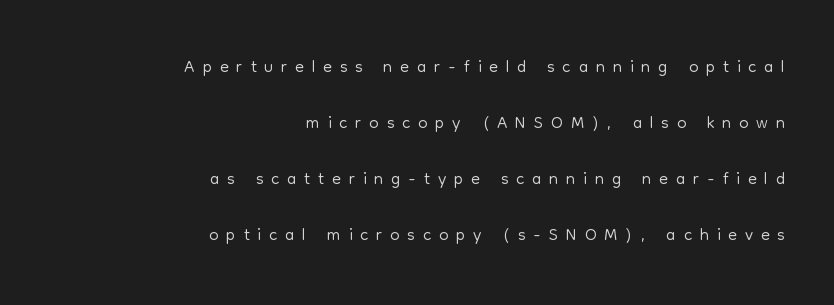
Q: Is the text bold? A: No.
Q: Is the text italic (slanted)? A: No, it is upright.
Q: Is the text underlined? A: No.
Q: How is the paragraph aligned? A: Right-aligned.
Q: Is the spacing between letters normal or unusually wide? A: Unusually wide.
Q: Is the spacing between lines tight, normal or loose? A: Loose.
